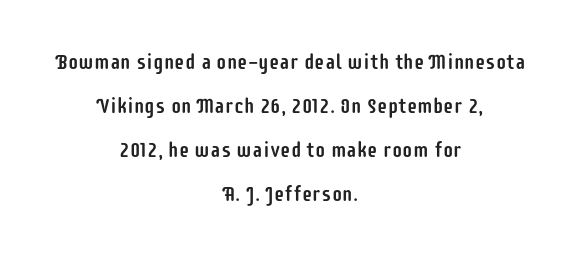
{"italic": "no", "underline": "no", "align": "center", "line_spacing": "loose", "line_spacing_ratio": 2.09, "letter_spacing": "normal", "letter_spacing_em": 0.0, "glyph_px": 21}
